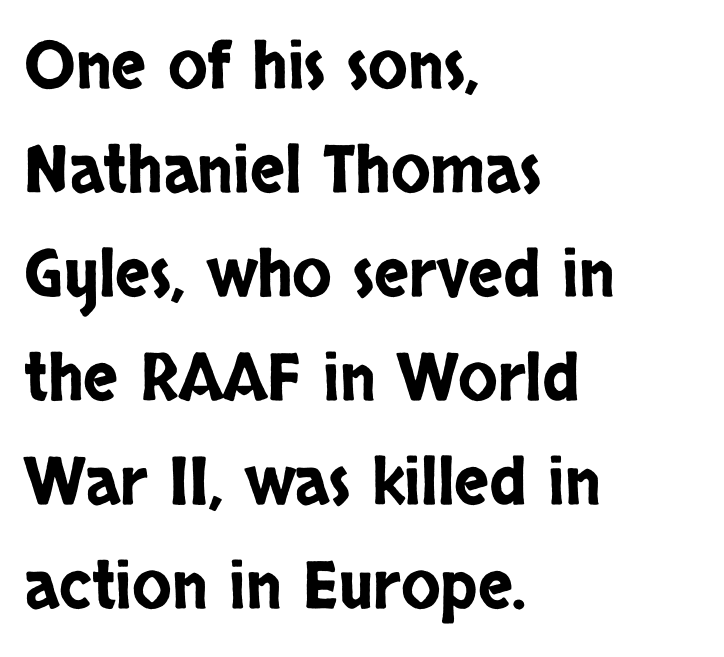
Q: Is the text italic (slanted)? A: No, it is upright.
Q: Is the typeface a serif or a sans-serif typeface? A: Sans-serif.
Q: Is the text underlined? A: No.
Q: How is the paragraph aligned? A: Left-aligned.
Q: Is the spacing between letters normal or unusually wide? A: Normal.
Q: Is the spacing between lines tight, normal or loose? A: Normal.
Q: Width (condensed, normal, or wide)? A: Condensed.
Q: Stroke contrast? A: Low.
Q: x-height? A: Large.
Q: Monospaced? A: No.
